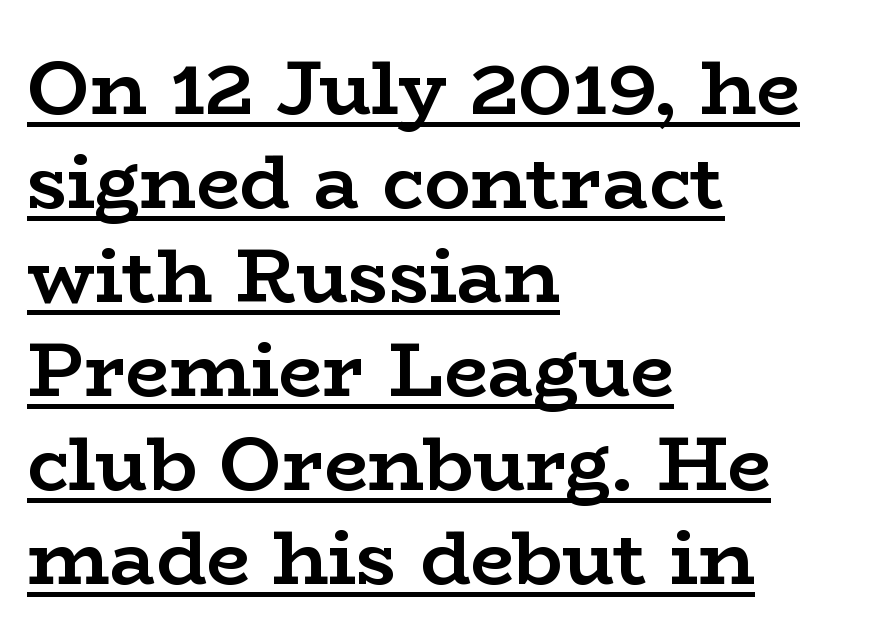
The image shows 77 px semibold, wide serif type, upright; set left-aligned, line spacing 1.22x, normal letter spacing, underlined; low stroke contrast and a medium x-height.
